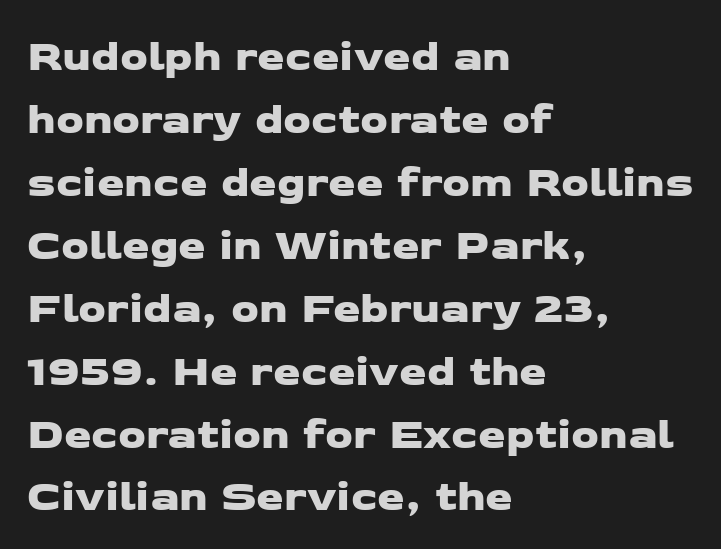
Q: Is the typeface a serif or a sans-serif typeface? A: Sans-serif.
Q: Is the text underlined? A: No.
Q: How is the paragraph aligned? A: Left-aligned.
Q: Is the spacing between letters normal or unusually wide? A: Normal.
Q: Is the spacing between lines tight, normal or loose? A: Normal.
Q: Width (condensed, normal, or wide)? A: Wide.
Q: Stroke contrast? A: Low.
Q: x-height? A: Medium.
Q: Monospaced? A: No.
